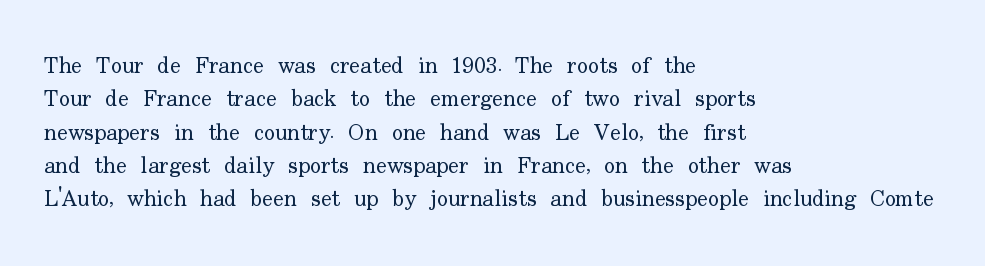
{"italic": "no", "bold": "no", "underline": "no", "align": "left", "line_spacing": "normal", "line_spacing_ratio": 1.45, "letter_spacing": "normal", "letter_spacing_em": 0.0, "glyph_px": 23}
